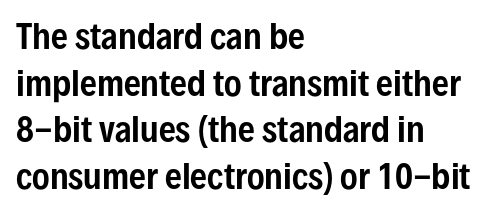
Q: Is the text italic (slanted)? A: No, it is upright.
Q: Is the typeface a serif or a sans-serif typeface? A: Sans-serif.
Q: Is the text underlined? A: No.
Q: How is the paragraph aligned? A: Left-aligned.
Q: Is the spacing between letters normal or unusually wide? A: Normal.
Q: Is the spacing between lines tight, normal or loose? A: Normal.
Q: Width (condensed, normal, or wide)? A: Condensed.
Q: Stroke contrast? A: Low.
Q: x-height? A: Medium.
Q: Monospaced? A: No.
